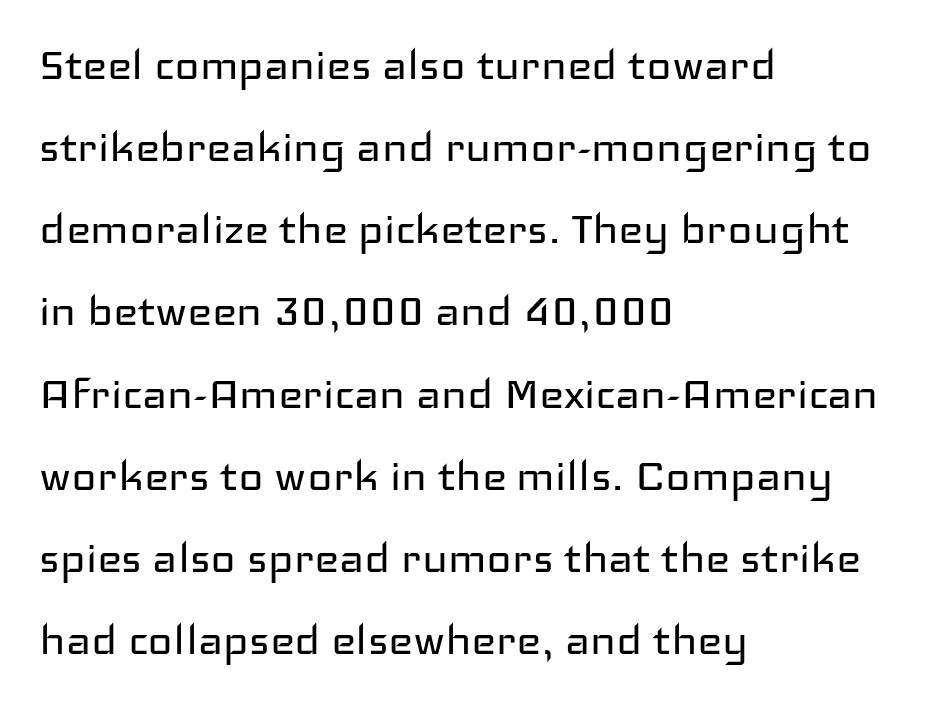
Q: Is the text bold? A: No.
Q: Is the text italic (slanted)? A: No, it is upright.
Q: Is the typeface a serif or a sans-serif typeface? A: Sans-serif.
Q: Is the text underlined? A: No.
Q: How is the paragraph aligned? A: Left-aligned.
Q: Is the spacing between letters normal or unusually wide? A: Normal.
Q: Is the spacing between lines tight, normal or loose? A: Normal.
Q: Width (condensed, normal, or wide)? A: Wide.
Q: Stroke contrast? A: Low.
Q: x-height? A: Medium.
Q: Monospaced? A: No.
